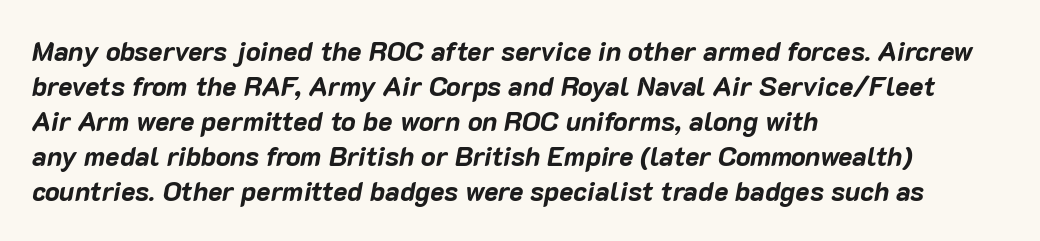
{"italic": "yes", "lean": "right", "slant_degrees": 10, "bold": "yes", "underline": "no", "align": "left", "line_spacing": "normal", "line_spacing_ratio": 1.3, "letter_spacing": "normal", "letter_spacing_em": 0.0, "glyph_px": 27}
